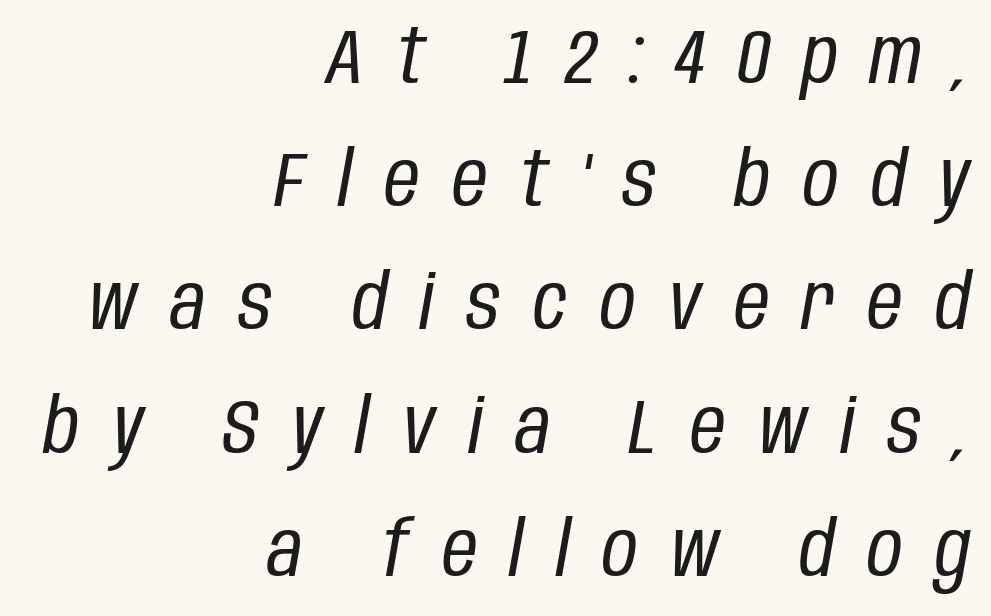
{"italic": "yes", "lean": "right", "slant_degrees": 10, "bold": "no", "weight": "regular", "width": "condensed", "stroke_contrast": "low", "x_height": "large", "monospaced": "no", "underline": "no", "align": "right", "line_spacing": "normal", "line_spacing_ratio": 1.6, "letter_spacing": "wide", "letter_spacing_em": 0.42, "glyph_px": 77}
